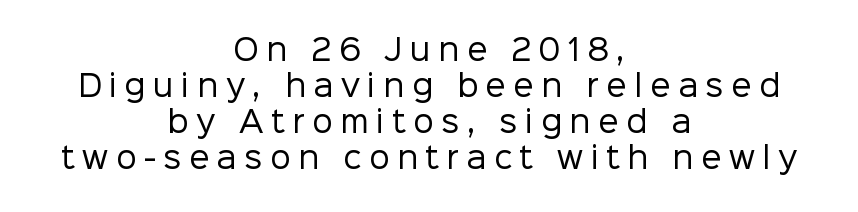
The face used here is a sans, in the tradition of grotesques and geometrics. The type is letterspaced generously, with wide tracking. Italic? Not at all — the glyphs are vertical. The cut favours lightness, reaching ordinary text weight at its darkest.
